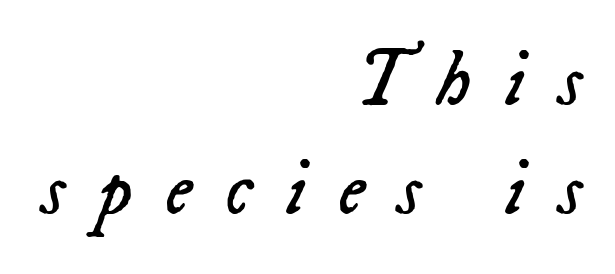
The image shows 77 px regular-weight type, italic (leaning right); set right-aligned, normal line spacing (1.42x), unusually wide letter spacing (+0.43 em), not underlined; low stroke contrast and a medium x-height.
